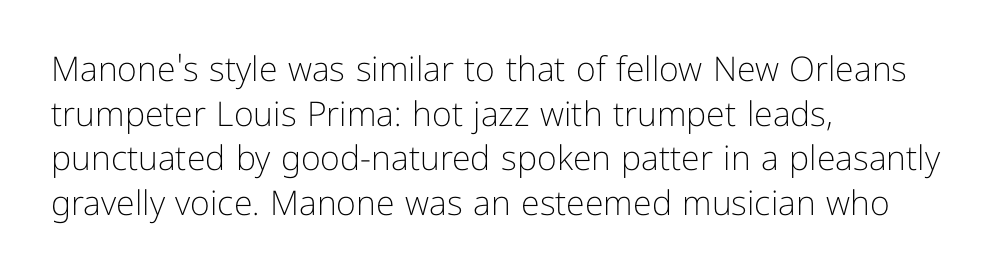
{"serif": "no", "italic": "no", "bold": "no", "weight": "light", "width": "normal", "stroke_contrast": "low", "x_height": "medium", "monospaced": "no", "underline": "no", "align": "left", "line_spacing": "normal", "line_spacing_ratio": 1.31, "letter_spacing": "normal", "letter_spacing_em": 0.0, "glyph_px": 34}
